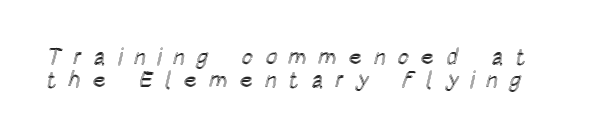
The image shows 23 px text type; set tight line spacing (1.01x), unusually wide letter spacing (+0.49 em), not underlined.
